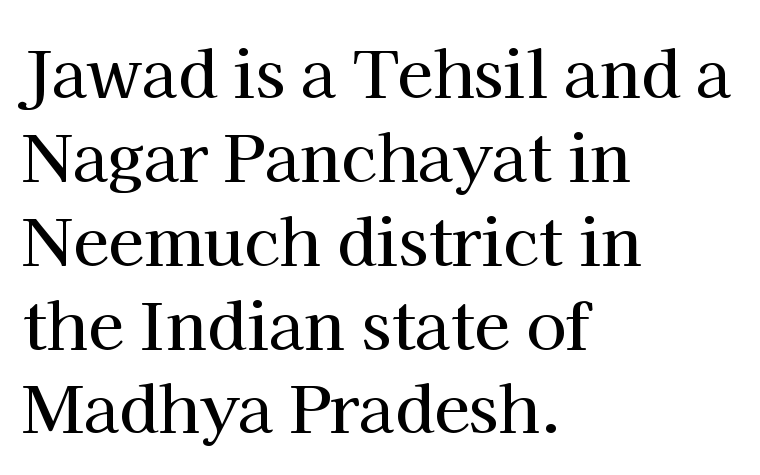
The image shows 65 px serif type, upright; set left-aligned, normal line spacing (1.29x), normal letter spacing, not underlined; high stroke contrast and a medium x-height.
